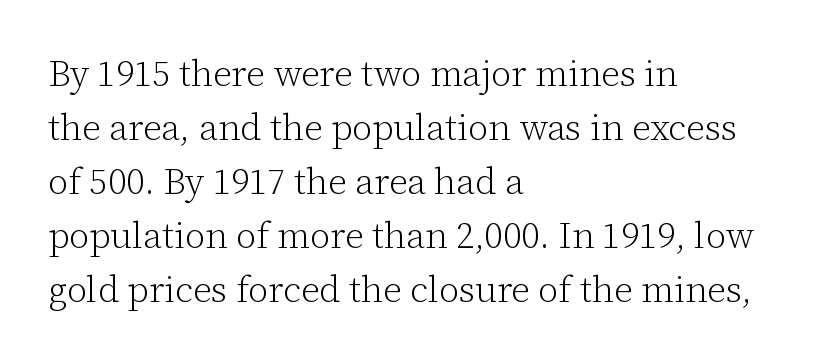
The space directly below the letters is spotless. Do the letters lean? They stand straight. The lines sit at an ordinary, default distance from one another. Little horizontal feet cap the strokes, marking this as serif type. Looks like regular typesetting: each glyph gets only the width it needs. The compositor pushed each line to the left boundary.
